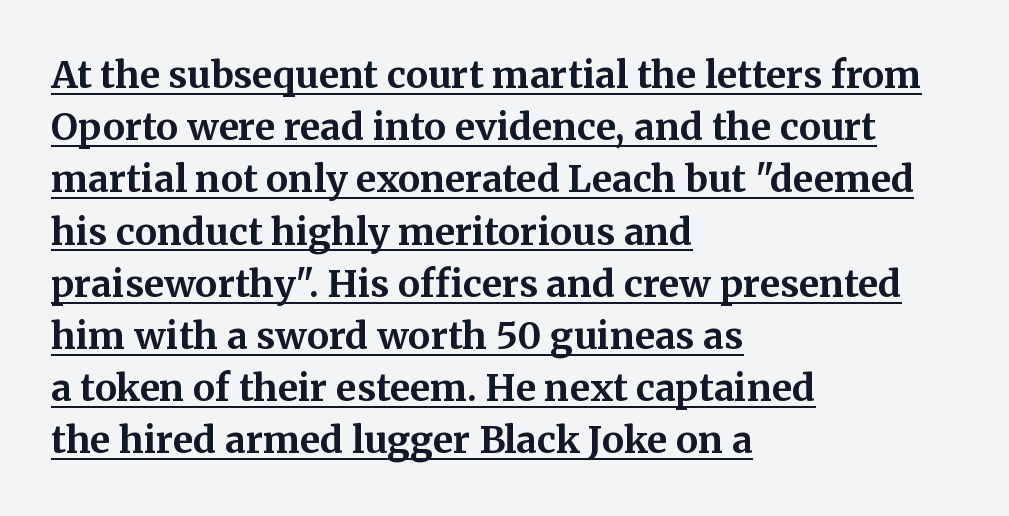
Q: Is the text bold? A: Yes.
Q: Is the text italic (slanted)? A: No, it is upright.
Q: Is the typeface a serif or a sans-serif typeface? A: Serif.
Q: Is the text underlined? A: Yes.
Q: How is the paragraph aligned? A: Left-aligned.
Q: Is the spacing between letters normal or unusually wide? A: Normal.
Q: Is the spacing between lines tight, normal or loose? A: Normal.
Q: Width (condensed, normal, or wide)? A: Normal.
Q: Stroke contrast? A: Medium.
Q: x-height? A: Medium.
Q: Monospaced? A: No.
